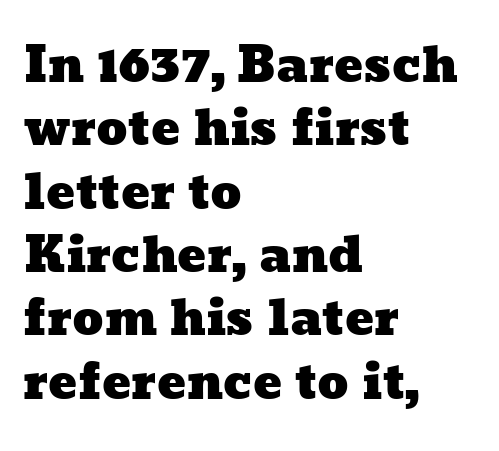
Q: Is the text underlined? A: No.
Q: How is the paragraph aligned? A: Left-aligned.
Q: Is the spacing between letters normal or unusually wide? A: Normal.
Q: Is the spacing between lines tight, normal or loose? A: Normal.
Q: Width (condensed, normal, or wide)? A: Wide.
Q: Stroke contrast? A: Low.
Q: x-height? A: Medium.
Q: Monospaced? A: No.
